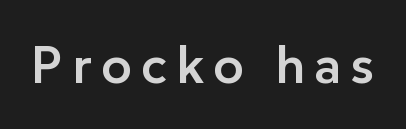
{"serif": "no", "italic": "no", "bold": "semi", "weight": "semibold", "width": "normal", "stroke_contrast": "low", "x_height": "medium", "monospaced": "no", "underline": "no", "glyph_px": 53}
